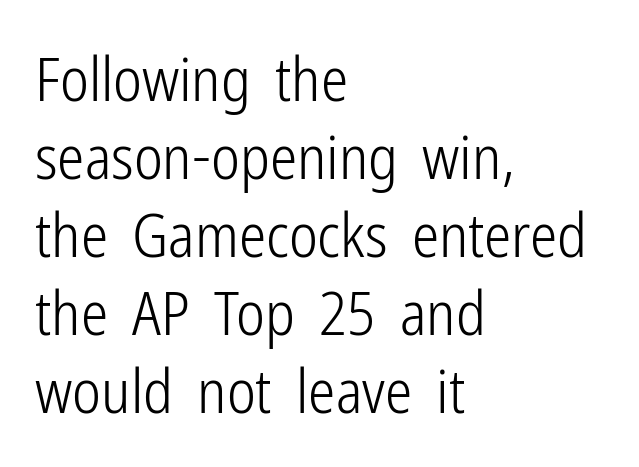
Upright lettering throughout. The typeface chosen for these lines omits serifs. The weight would be labelled regular, book, light, or lighter still. The face used here is proportionally spaced, like ordinary book or web type.
